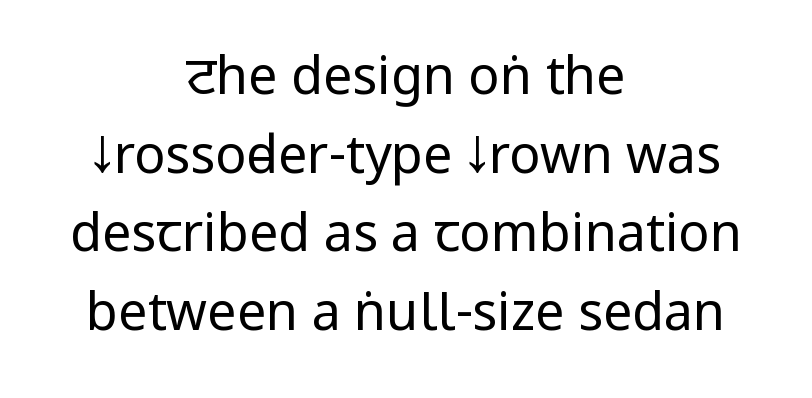
The type sits square on the baseline with zero lean. The area under the type is left untouched. Honestly, the row spacing looks completely unremarkable. Horizontally, the lines are justified to the midpoint only.
